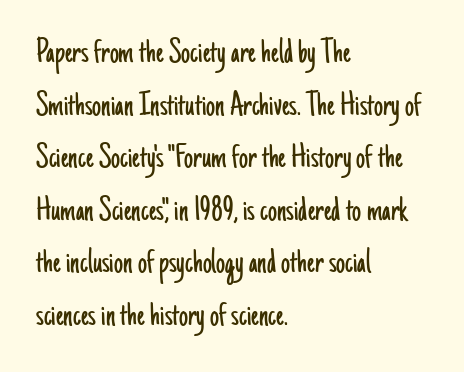
{"serif": "no", "italic": "no", "bold": "no", "weight": "light", "width": "condensed", "stroke_contrast": "low", "x_height": "small", "monospaced": "no", "underline": "no", "align": "left", "line_spacing": "normal", "line_spacing_ratio": 1.46, "letter_spacing": "normal", "letter_spacing_em": 0.0, "glyph_px": 36}
